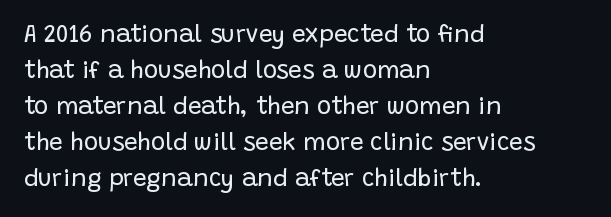
There is no visible air inserted between adjacent glyphs. The rendering anchors every line to the left-hand side. Counters stay open thanks to moderate or lighter strokes. Is there much room between lines? A standard amount, neither cramped nor airy. Type without underlining.
